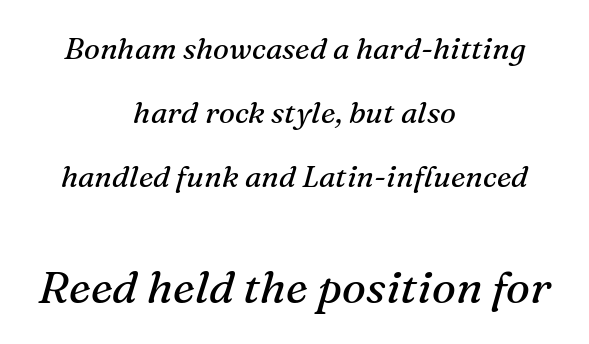
Notice how the passage keeps no hard edge, just a central spine. Observe the lean: these are italic letterforms. Letters rest on an invisible, unmarked baseline. If you measured baseline to baseline, you'd find a long distance. You could not count columns in this text — the font is proportionally spaced.
